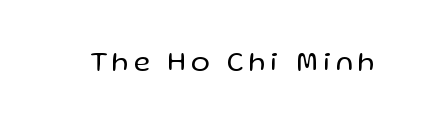
The image shows 28 px regular-weight sans-serif type, upright; set not underlined; low stroke contrast and a medium x-height.
